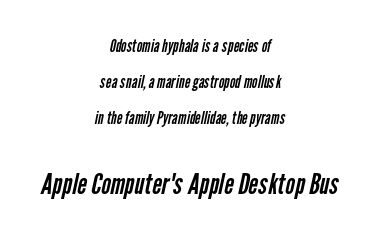
{"serif": "no", "bold": "no", "weight": "regular", "width": "condensed", "stroke_contrast": "low", "x_height": "medium", "monospaced": "no", "underline": "no", "align": "center", "line_spacing": "loose", "line_spacing_ratio": 2.11, "letter_spacing": "normal", "letter_spacing_em": 0.0, "larger_block": "second", "size_ratio": 1.71, "glyph_px": 29}
